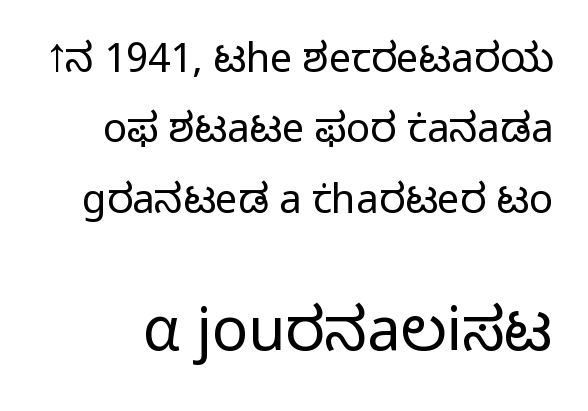
Nobody touched the tracking dial on this one. Does the bottom block carry the larger type? Yes, it does. Words float on clear page, feet unadorned. Stroke mass is kept to a normal reading level or below.
